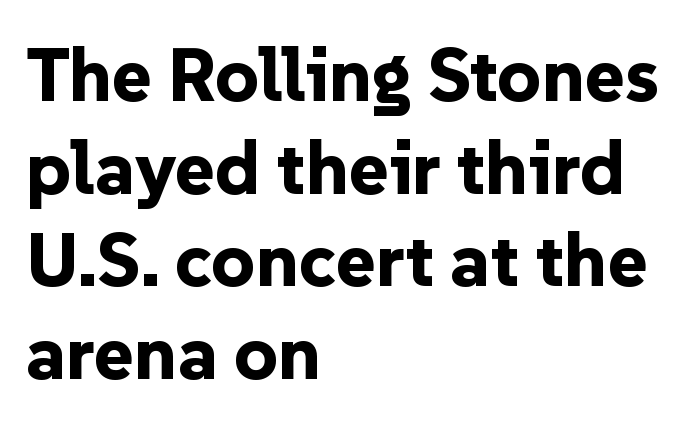
The image shows 76 px bold sans-serif type, upright; set left-aligned, line spacing 1.22x, normal letter spacing, not underlined; low stroke contrast and a medium x-height.
